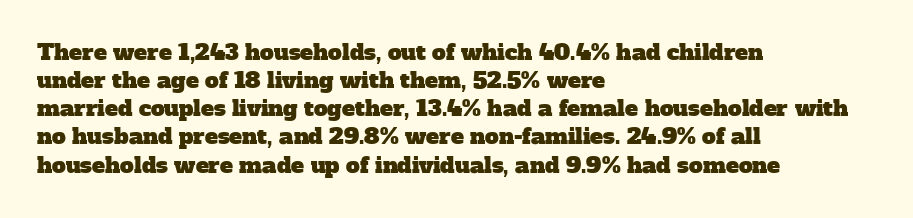
The lines sit at an ordinary, default distance from one another. Alignment: flush left. The tracking reads as untouched default to a designer's eye. The area under the type is left untouched.
